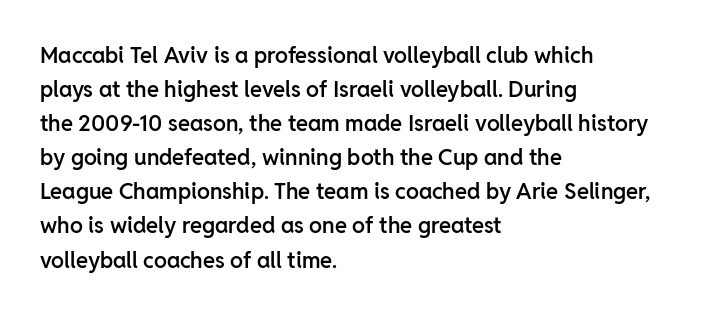
The image shows 22 px text type, upright; set left-aligned, normal line spacing (1.55x), normal letter spacing, not underlined.
